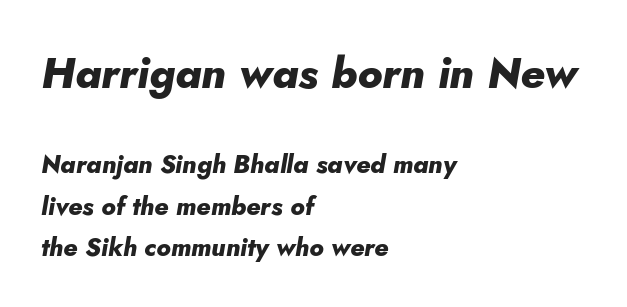
Q: Is the text bold? A: Yes.
Q: Is the text italic (slanted)? A: Yes, it leans right by about 10 degrees.
Q: Is the text underlined? A: No.
Q: How is the paragraph aligned? A: Left-aligned.
Q: Is the spacing between letters normal or unusually wide? A: Normal.
Q: Is the spacing between lines tight, normal or loose? A: Normal.
Q: Which block of text is set in a larger size, the first (top) or the second (bottom)? A: The first (top) one.
Q: Width (condensed, normal, or wide)? A: Normal.
Q: Stroke contrast? A: Low.
Q: x-height? A: Small.
Q: Monospaced? A: No.
